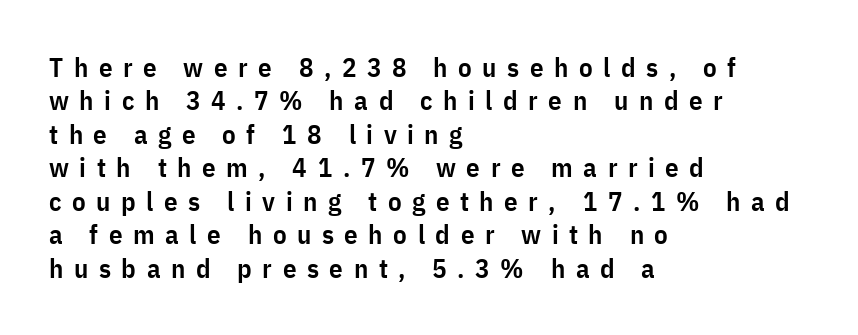
The image shows 27 px text type, upright; set left-aligned, line spacing 1.24x, unusually wide letter spacing (+0.39 em), not underlined.
